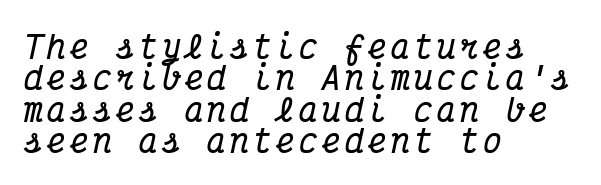
The paragraph has a hard left edge and a soft right edge. The lines are packed closely together with very little leading. Stroke terminals: seriffed. Each letter, wide or thin by design, is forced into the same width here.
